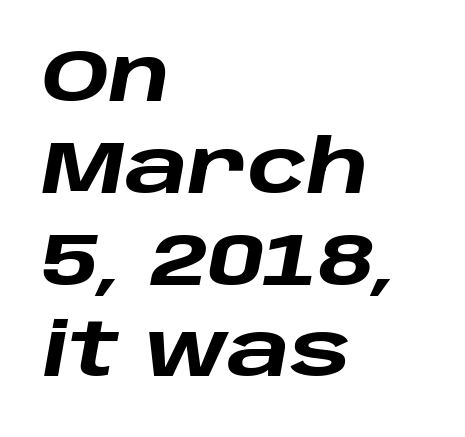
The image shows 74 px heavy, wide type, italic (leaning right); set left-aligned, line spacing 1.24x, normal letter spacing, not underlined; low stroke contrast and a large x-height.
